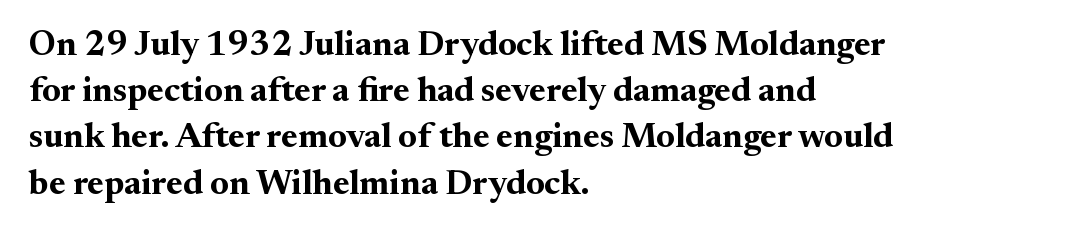
{"serif": "yes", "italic": "no", "bold": "yes", "weight": "bold", "width": "normal", "stroke_contrast": "medium", "x_height": "small", "monospaced": "no", "underline": "no", "align": "left", "line_spacing": "normal", "line_spacing_ratio": 1.32, "letter_spacing": "normal", "letter_spacing_em": 0.0, "glyph_px": 35}
